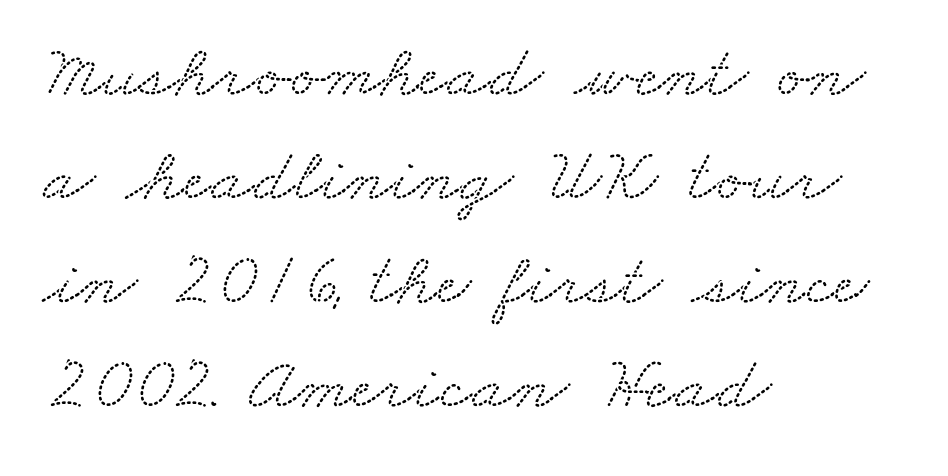
Q: Is the typeface a serif or a sans-serif typeface? A: Serif.
Q: Is the text underlined? A: No.
Q: How is the paragraph aligned? A: Left-aligned.
Q: Is the spacing between letters normal or unusually wide? A: Normal.
Q: Is the spacing between lines tight, normal or loose? A: Normal.
Q: Width (condensed, normal, or wide)? A: Wide.
Q: Stroke contrast? A: Low.
Q: x-height? A: Small.
Q: Monospaced? A: No.
